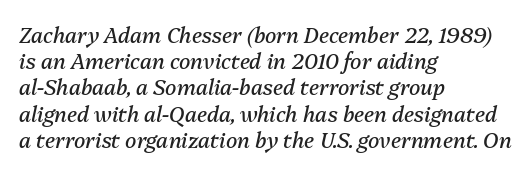
All the whitespace from short lines collects on the right. The letters are slanted; this is an italic face. Is there much room between lines? A standard amount, neither cramped nor airy. Tracking value appears to be zero — textbook default spacing.
